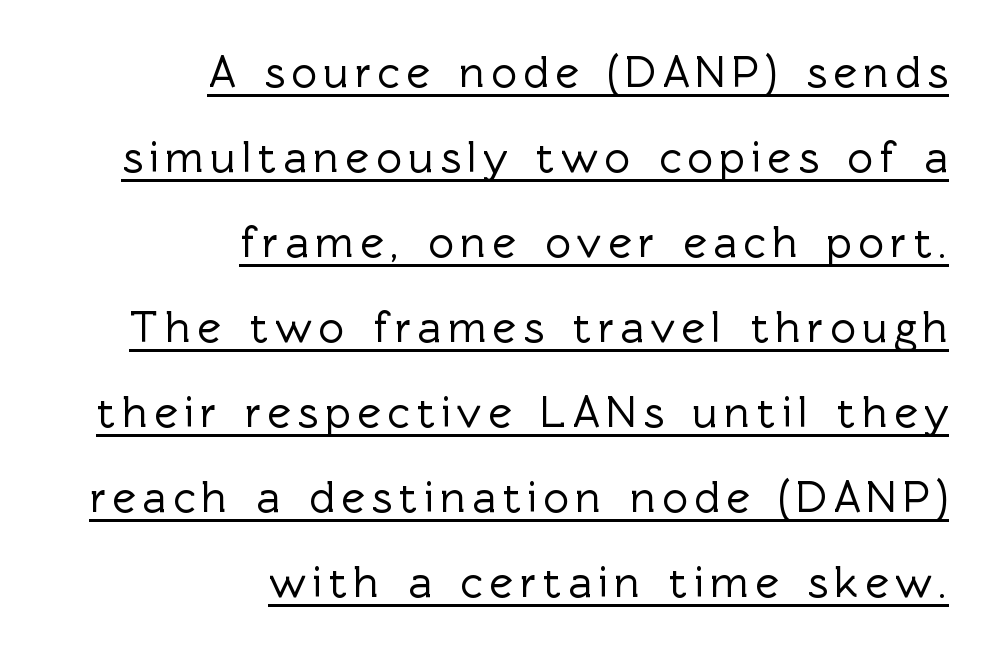
The passage shown is typeset with a sans-serif family. Do the characters align in a grid? No, the font is proportional. These characters rest on top of a visible drawn line. The lines are quadded right. This is the regular roman posture of the typeface.
